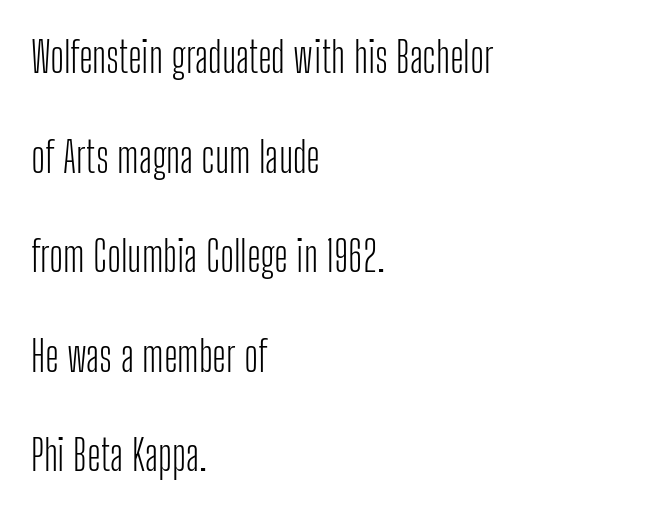
The image shows 42 px light, condensed sans-serif type, upright; set left-aligned, loose line spacing (2.37x), normal letter spacing, not underlined; low stroke contrast and a medium x-height.
